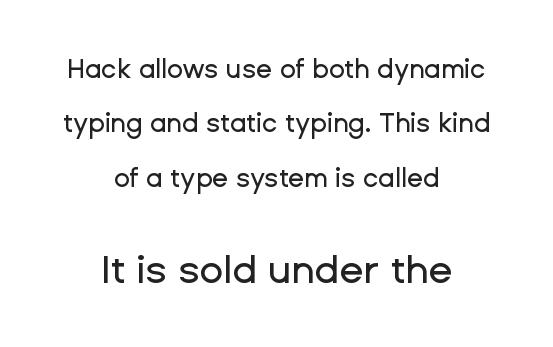
{"serif": "no", "italic": "no", "width": "normal", "stroke_contrast": "low", "x_height": "medium", "monospaced": "no", "underline": "no", "align": "center", "line_spacing": "loose", "line_spacing_ratio": 2.09, "letter_spacing": "normal", "letter_spacing_em": 0.0, "larger_block": "second", "size_ratio": 1.5, "glyph_px": 39}
